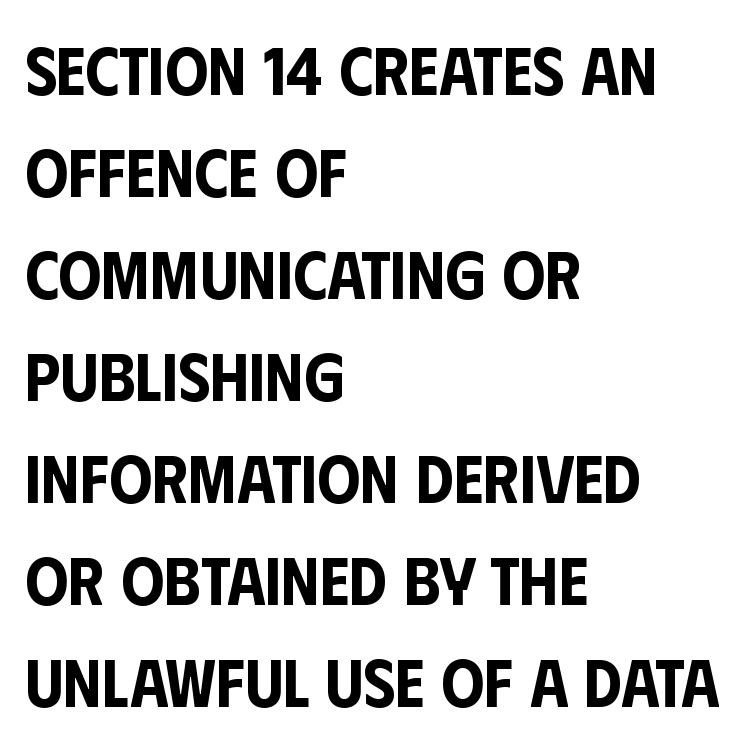
Q: Is the text italic (slanted)? A: No, it is upright.
Q: Is the typeface a serif or a sans-serif typeface? A: Sans-serif.
Q: Is the text underlined? A: No.
Q: How is the paragraph aligned? A: Left-aligned.
Q: Is the spacing between letters normal or unusually wide? A: Normal.
Q: Is the spacing between lines tight, normal or loose? A: Normal.
Q: Width (condensed, normal, or wide)? A: Condensed.
Q: Stroke contrast? A: Low.
Q: x-height? A: Large.
Q: Monospaced? A: No.
